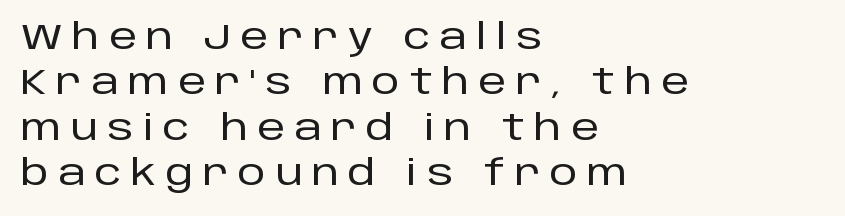
The image shows 35 px sans-serif type, upright; set left-aligned, normal line spacing (1.3x), unusually wide letter spacing (+0.27 em), not underlined; low stroke contrast and a large x-height.
